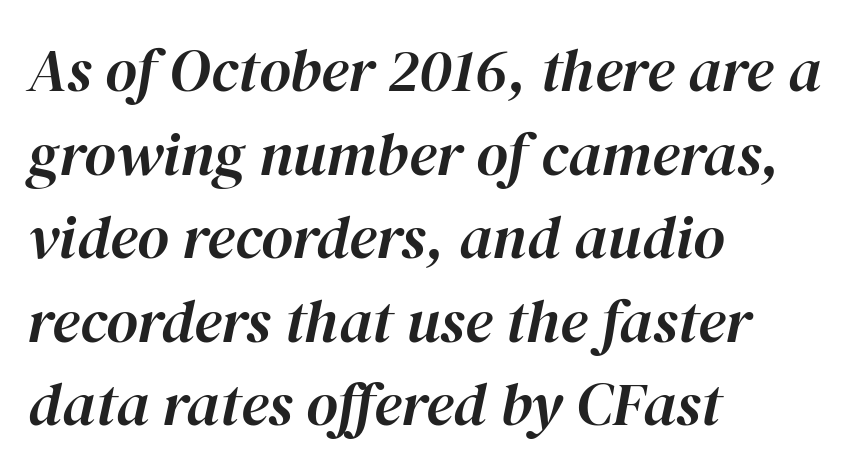
{"italic": "yes", "lean": "right", "slant_degrees": 12, "width": "normal", "stroke_contrast": "high", "x_height": "medium", "monospaced": "no", "underline": "no", "align": "left", "line_spacing": "normal", "line_spacing_ratio": 1.37, "letter_spacing": "normal", "letter_spacing_em": 0.0, "glyph_px": 61}
